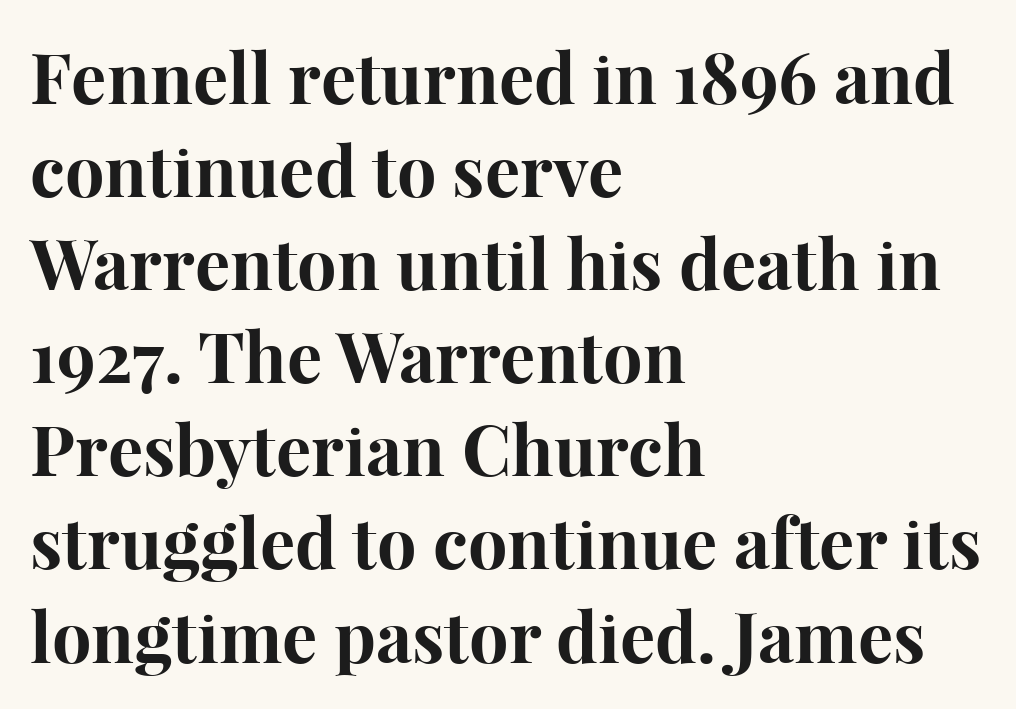
The image shows 70 px bold serif type, upright; set left-aligned, normal line spacing (1.33x), normal letter spacing, not underlined; high stroke contrast and a medium x-height.
